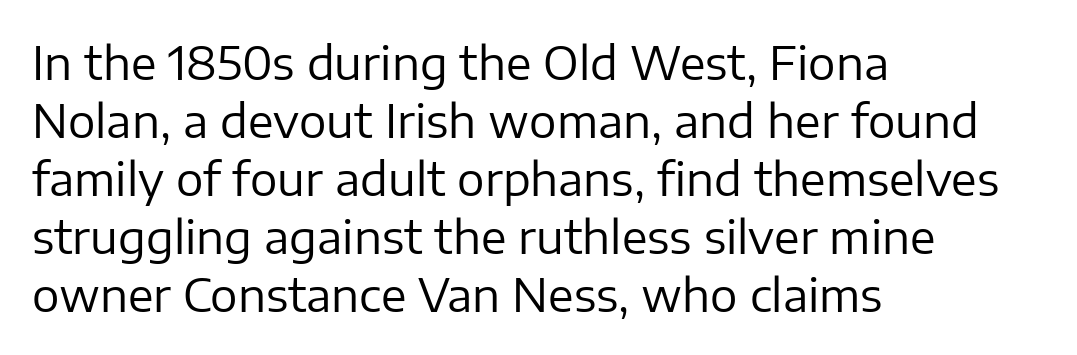
The image shows 46 px regular-weight sans-serif type, upright; set left-aligned, normal line spacing (1.26x), normal letter spacing, not underlined; low stroke contrast and a medium x-height.
